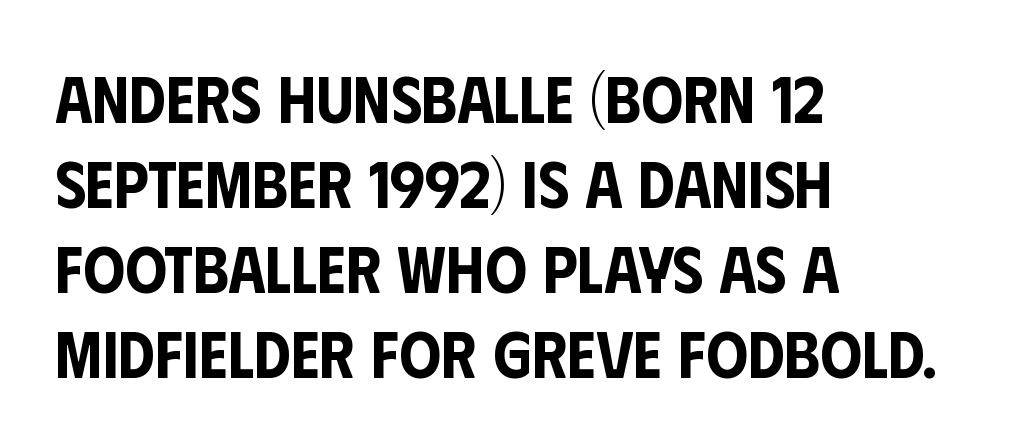
The image shows 66 px condensed sans-serif type, upright; set left-aligned, normal line spacing (1.29x), normal letter spacing, not underlined; low stroke contrast and a large x-height.
